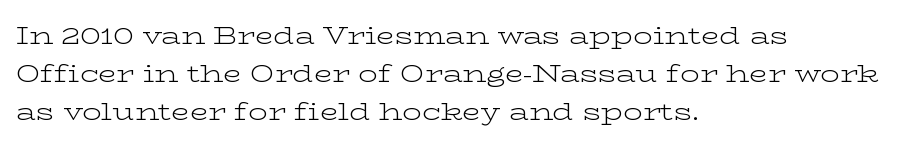
{"italic": "no", "bold": "no", "underline": "no", "align": "left", "line_spacing": "normal", "line_spacing_ratio": 1.59, "letter_spacing": "normal", "letter_spacing_em": 0.0, "glyph_px": 24}
